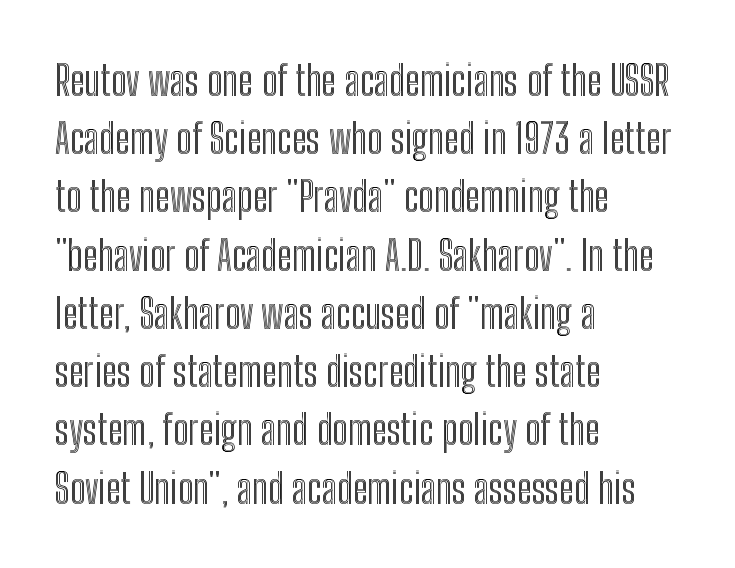
Q: Is the text italic (slanted)? A: No, it is upright.
Q: Is the text underlined? A: No.
Q: How is the paragraph aligned? A: Left-aligned.
Q: Is the spacing between letters normal or unusually wide? A: Normal.
Q: Is the spacing between lines tight, normal or loose? A: Normal.
Q: Width (condensed, normal, or wide)? A: Condensed.
Q: x-height? A: Medium.
Q: Monospaced? A: No.
